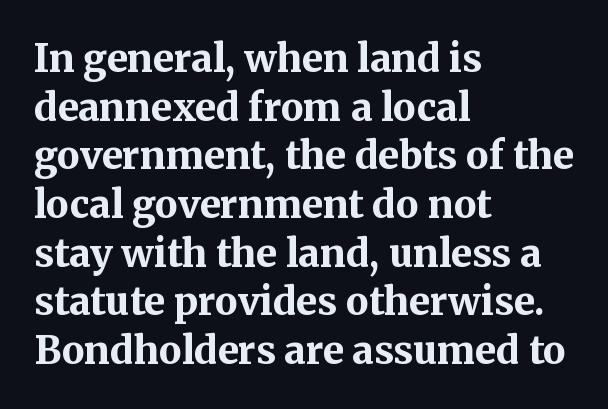
The image shows 38 px bold serif type, upright; set left-aligned, normal line spacing (1.28x), normal letter spacing, not underlined; medium stroke contrast and a medium x-height.
